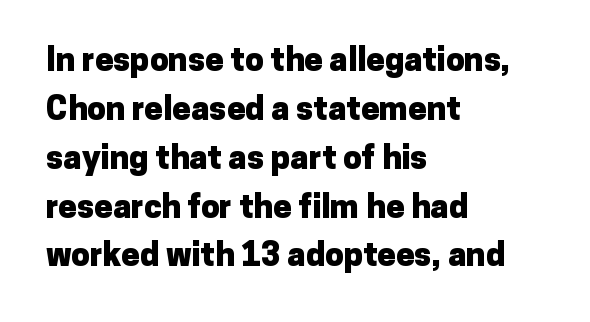
Note the varied advance widths — an 'i' is clearly narrower than an 'm'. Characters follow at the spacing the type designer built in. The vertical gap from one line to the next is medium. Does the type have serifs? No, each stem ends abruptly.
